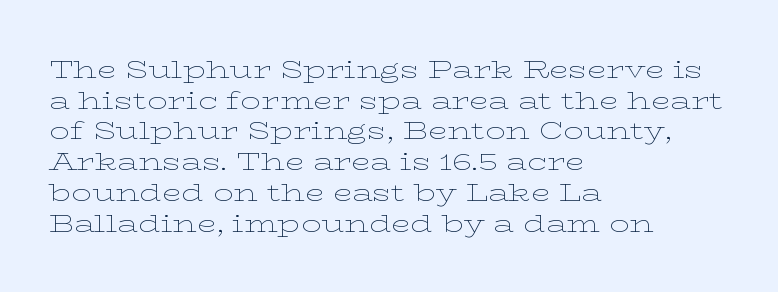
{"italic": "no", "bold": "no", "underline": "no", "align": "left", "line_spacing_ratio": 1.23, "letter_spacing": "normal", "letter_spacing_em": 0.0, "glyph_px": 25}
